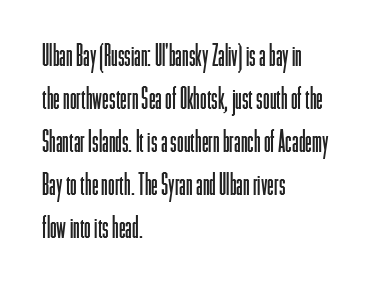
The image shows 30 px light, condensed sans-serif type, upright; set left-aligned, normal line spacing (1.43x), normal letter spacing, not underlined; low stroke contrast and a medium x-height.
